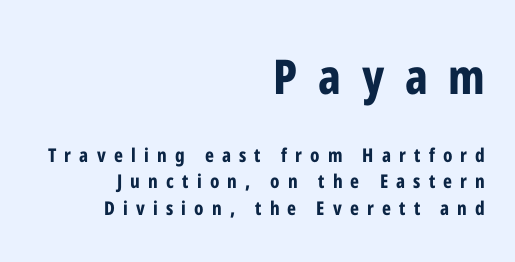
Q: Is the text bold? A: Yes.
Q: Is the text italic (slanted)? A: No, it is upright.
Q: Is the typeface a serif or a sans-serif typeface? A: Sans-serif.
Q: Is the text underlined? A: No.
Q: How is the paragraph aligned? A: Right-aligned.
Q: Is the spacing between letters normal or unusually wide? A: Unusually wide.
Q: Is the spacing between lines tight, normal or loose? A: Normal.
Q: Which block of text is set in a larger size, the first (top) or the second (bottom)? A: The first (top) one.
Q: Width (condensed, normal, or wide)? A: Condensed.
Q: Stroke contrast? A: Low.
Q: x-height? A: Medium.
Q: Monospaced? A: No.
